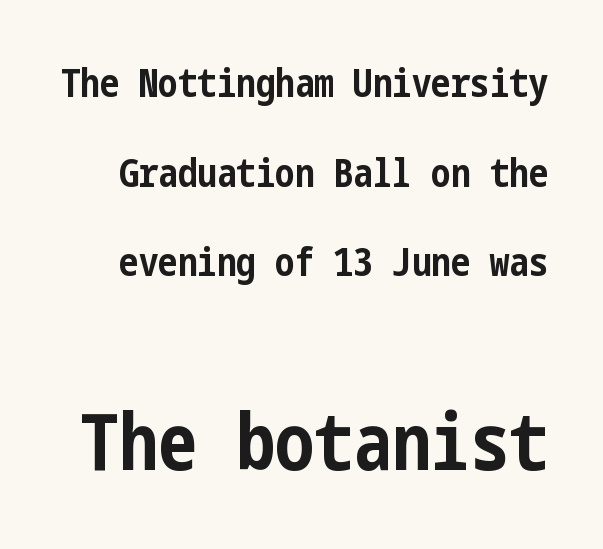
The image shows 78 px bold, condensed sans-serif type, upright; set loose line spacing (2.3x), normal letter spacing, not underlined; the second (bottom) block is 2.0x larger; low stroke contrast and a medium x-height.
